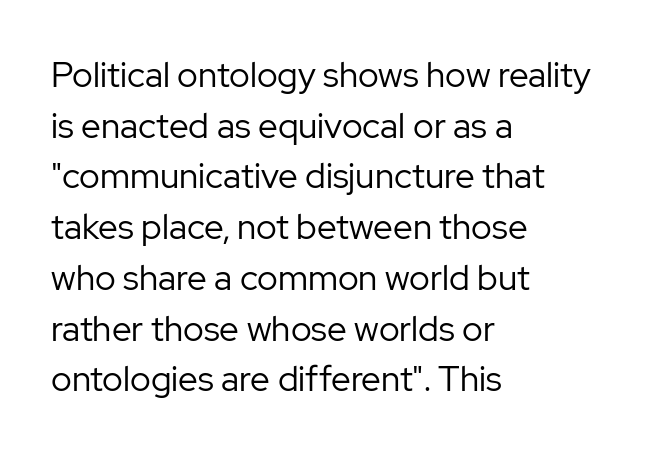
Q: Is the text bold? A: No.
Q: Is the text italic (slanted)? A: No, it is upright.
Q: Is the typeface a serif or a sans-serif typeface? A: Sans-serif.
Q: Is the text underlined? A: No.
Q: How is the paragraph aligned? A: Left-aligned.
Q: Is the spacing between letters normal or unusually wide? A: Normal.
Q: Is the spacing between lines tight, normal or loose? A: Normal.
Q: Width (condensed, normal, or wide)? A: Normal.
Q: Stroke contrast? A: Low.
Q: x-height? A: Medium.
Q: Monospaced? A: No.
